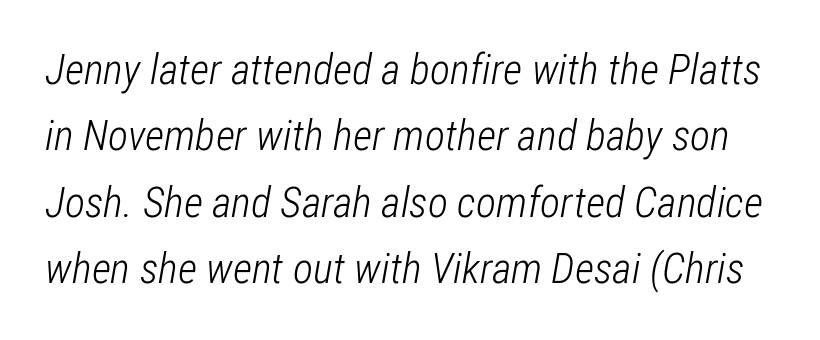
{"italic": "yes", "lean": "right", "slant_degrees": 12, "bold": "no", "weight": "light", "width": "condensed", "stroke_contrast": "low", "x_height": "medium", "monospaced": "no", "underline": "no", "line_spacing": "normal", "line_spacing_ratio": 1.58, "letter_spacing": "normal", "letter_spacing_em": 0.0, "glyph_px": 42}
